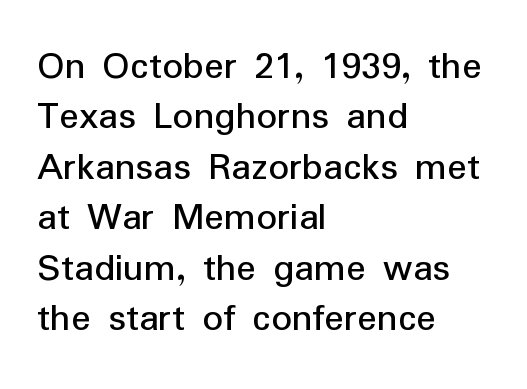
The ragged edge is on the right, which tells us the setting is flush left. The passage shown is typed in a proportional face where columns would drift. Nothing heavy about these letters — not bold at all. Vertical strokes here are truly vertical. The letters sit at their default tracking, neither squeezed nor spread. The glyphs in this specimen are sans serif.
